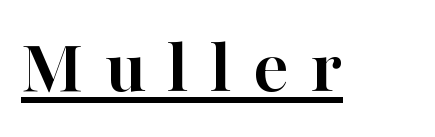
If you drew a line through each stem, it would be perfectly vertical. Each letter keeps its own natural width here, so spacing adapts to shape. The face used here is seriffed, in the tradition of book romans. This is heavy type, rendered in bold. This rendering widens character spacing well past its baseline value.
